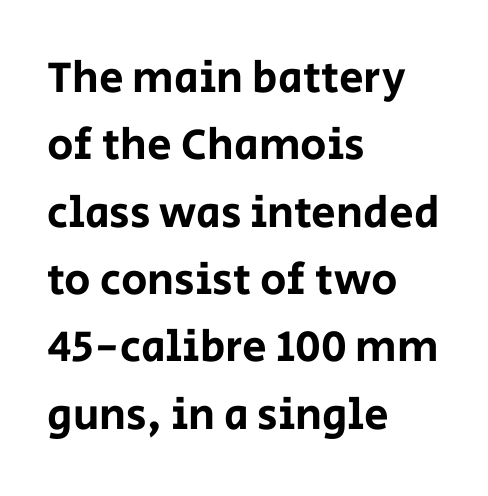
{"serif": "no", "italic": "no", "width": "normal", "stroke_contrast": "low", "x_height": "large", "monospaced": "no", "underline": "no", "align": "left", "line_spacing": "normal", "line_spacing_ratio": 1.53, "letter_spacing": "normal", "letter_spacing_em": 0.0, "glyph_px": 44}
